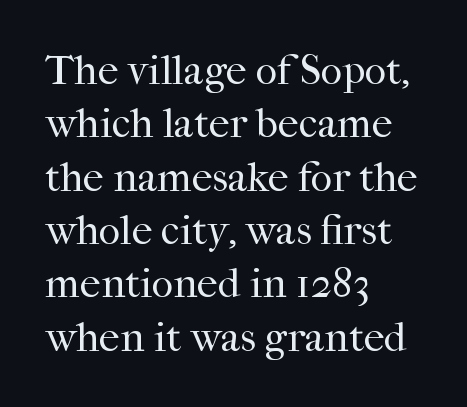
{"serif": "yes", "italic": "no", "bold": "no", "weight": "regular", "width": "normal", "stroke_contrast": "high", "x_height": "medium", "monospaced": "no", "underline": "no", "align": "left", "line_spacing": "normal", "line_spacing_ratio": 1.27, "letter_spacing": "normal", "letter_spacing_em": 0.0, "glyph_px": 42}
